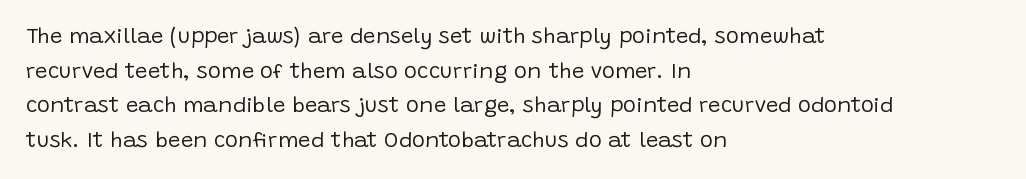
Q: Is the text bold? A: No.
Q: Is the text italic (slanted)? A: No, it is upright.
Q: Is the text underlined? A: No.
Q: How is the paragraph aligned? A: Left-aligned.
Q: Is the spacing between letters normal or unusually wide? A: Normal.
Q: Is the spacing between lines tight, normal or loose? A: Normal.
